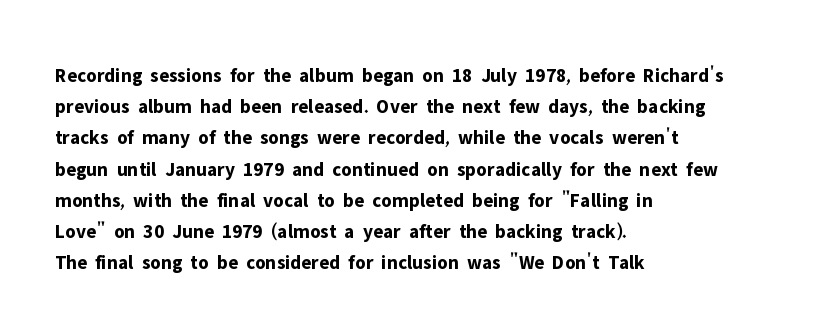
The image shows 20 px bold type, upright; set left-aligned, normal line spacing (1.56x), normal letter spacing, not underlined.
